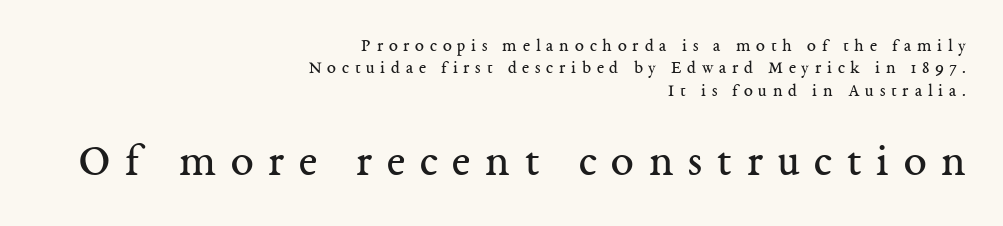
Q: Is the text bold? A: No.
Q: Is the text italic (slanted)? A: No, it is upright.
Q: Is the typeface a serif or a sans-serif typeface? A: Serif.
Q: Is the text underlined? A: No.
Q: How is the paragraph aligned? A: Right-aligned.
Q: Is the spacing between letters normal or unusually wide? A: Unusually wide.
Q: Is the spacing between lines tight, normal or loose? A: Normal.
Q: Which block of text is set in a larger size, the first (top) or the second (bottom)? A: The second (bottom) one.
Q: Width (condensed, normal, or wide)? A: Normal.
Q: Stroke contrast? A: Medium.
Q: x-height? A: Medium.
Q: Monospaced? A: No.
